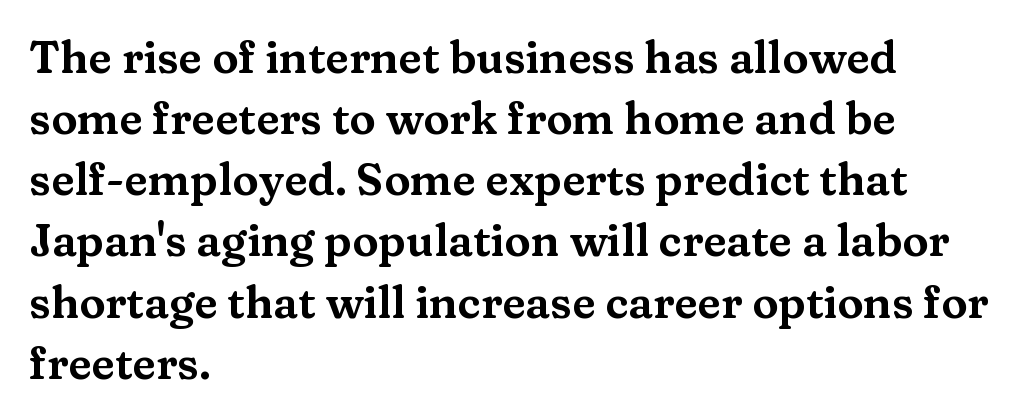
Q: Is the text italic (slanted)? A: No, it is upright.
Q: Is the typeface a serif or a sans-serif typeface? A: Serif.
Q: Is the text underlined? A: No.
Q: How is the paragraph aligned? A: Left-aligned.
Q: Is the spacing between letters normal or unusually wide? A: Normal.
Q: Is the spacing between lines tight, normal or loose? A: Normal.
Q: Width (condensed, normal, or wide)? A: Wide.
Q: Stroke contrast? A: Medium.
Q: x-height? A: Medium.
Q: Monospaced? A: No.
